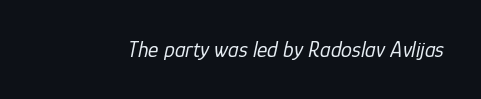
The image shows 22 px text type, italic (leaning right); set normal letter spacing, not underlined.
